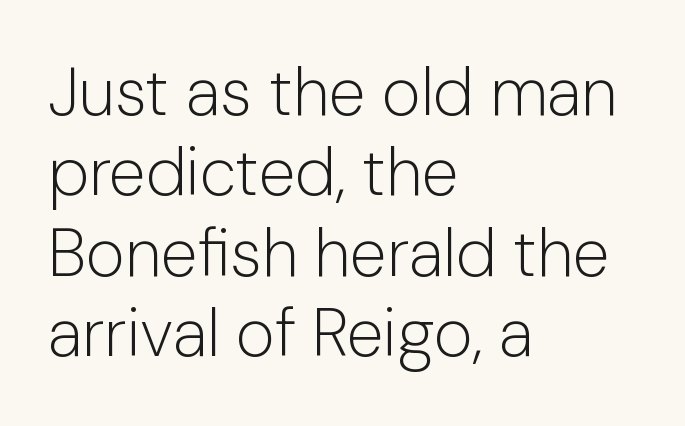
How are the letters spaced? Ordinarily, with no added tracking. The characters display no serif detailing; their extremities are plain. The string is rendered with underlining switched off. Unlike italic type, these characters show no tilt at all. The rendering uses natural spacing where letterforms have individual widths.
